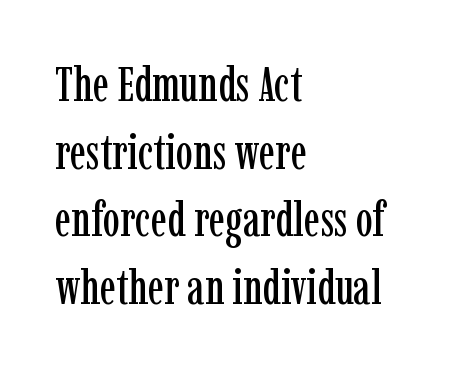
{"serif": "yes", "italic": "no", "width": "condensed", "stroke_contrast": "low", "x_height": "medium", "monospaced": "no", "underline": "no", "align": "left", "line_spacing": "normal", "line_spacing_ratio": 1.41, "letter_spacing": "normal", "letter_spacing_em": 0.0, "glyph_px": 48}
